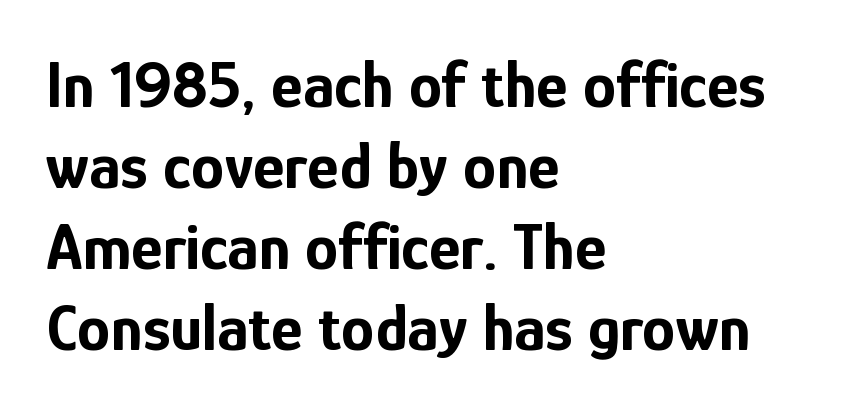
Q: Is the text bold? A: Yes.
Q: Is the text italic (slanted)? A: No, it is upright.
Q: Is the typeface a serif or a sans-serif typeface? A: Sans-serif.
Q: Is the text underlined? A: No.
Q: How is the paragraph aligned? A: Left-aligned.
Q: Is the spacing between letters normal or unusually wide? A: Normal.
Q: Width (condensed, normal, or wide)? A: Condensed.
Q: Stroke contrast? A: Low.
Q: x-height? A: Medium.
Q: Monospaced? A: No.
